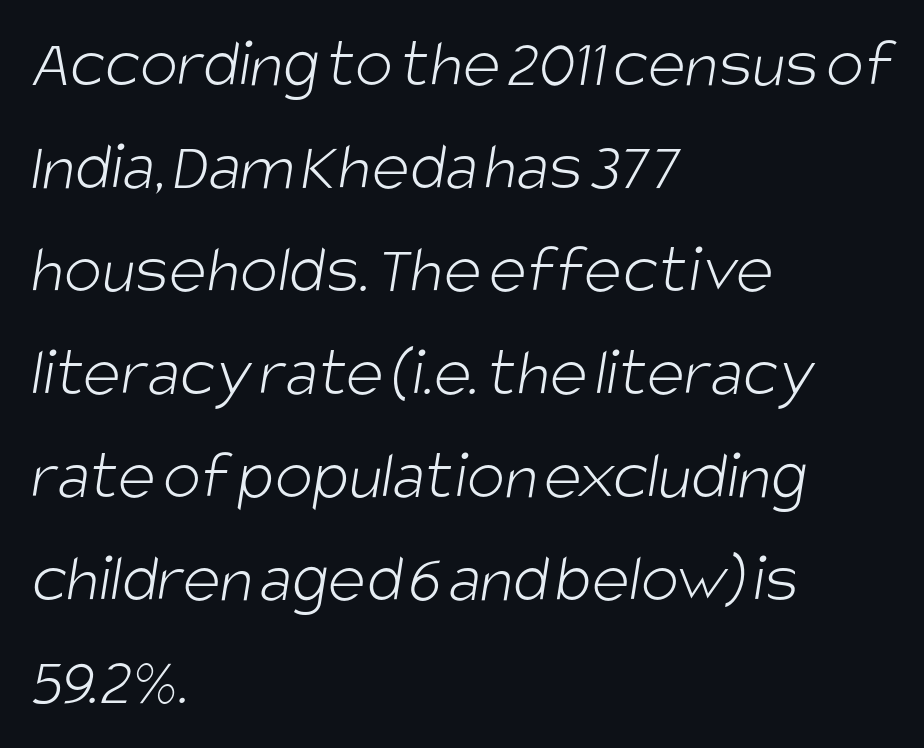
The image shows 71 px light, condensed sans-serif type; set left-aligned, normal line spacing (1.45x), normal letter spacing, not underlined; low stroke contrast and a large x-height.
